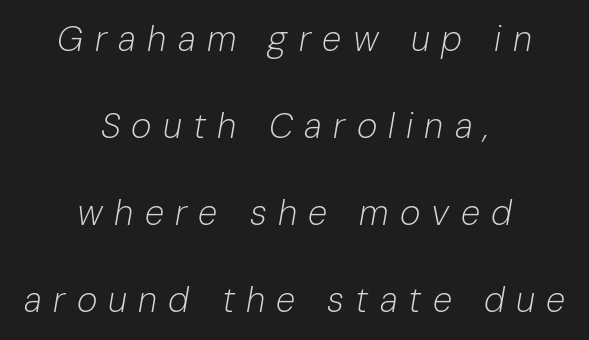
{"italic": "yes", "lean": "right", "slant_degrees": 10, "bold": "no", "weight": "light", "width": "normal", "stroke_contrast": "low", "x_height": "medium", "monospaced": "no", "underline": "no", "align": "center", "line_spacing": "loose", "line_spacing_ratio": 2.49, "letter_spacing": "wide", "letter_spacing_em": 0.32, "glyph_px": 35}
